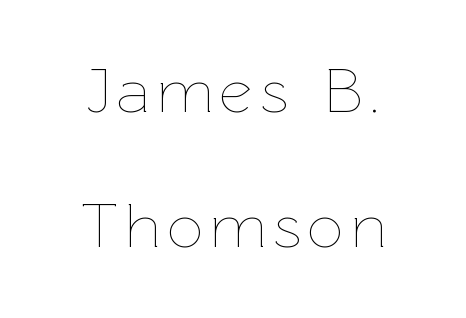
Italic? Not at all — the glyphs are vertical. The strokes carry an ordinary text weight at most. Do the characters align in a grid? No, the font is proportional. Loosely led — the rows are spread out. No word sits above an underline.
